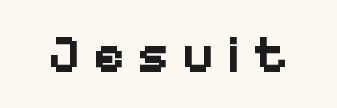
The image shows 53 px bold sans-serif type, upright; set unusually wide letter spacing (+0.24 em), not underlined; low stroke contrast and a medium x-height.
